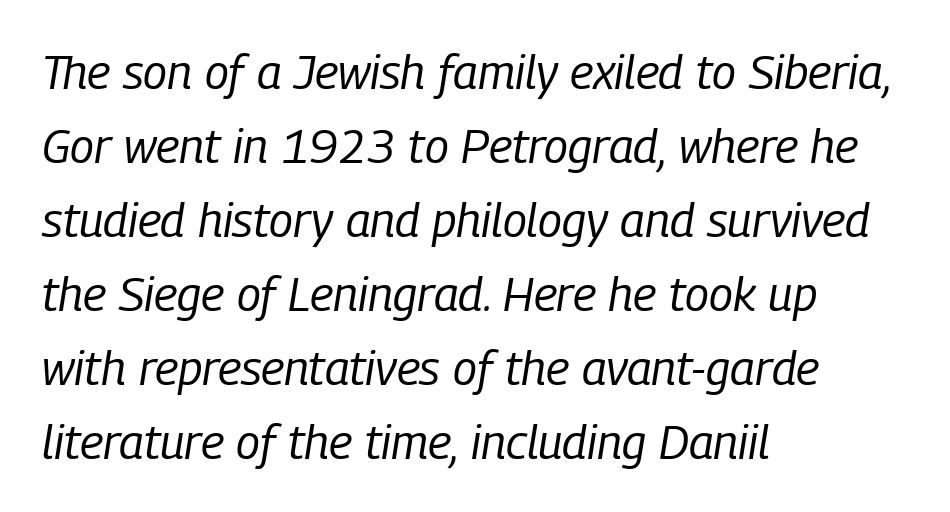
{"italic": "yes", "lean": "right", "slant_degrees": 9, "bold": "no", "weight": "regular", "width": "condensed", "stroke_contrast": "low", "x_height": "medium", "monospaced": "no", "underline": "no", "align": "left", "line_spacing": "normal", "line_spacing_ratio": 1.54, "letter_spacing": "normal", "letter_spacing_em": 0.0, "glyph_px": 48}
